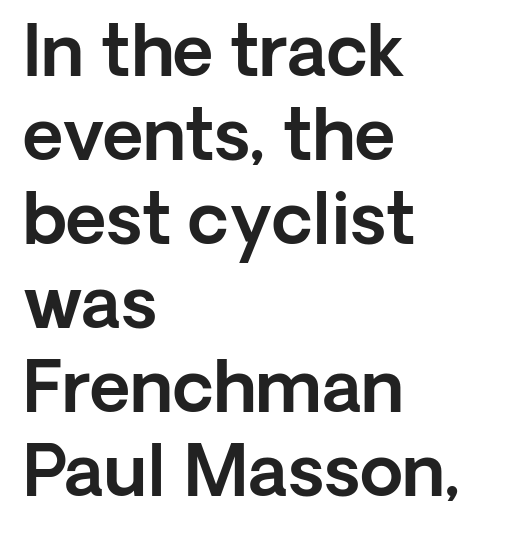
Q: Is the text italic (slanted)? A: No, it is upright.
Q: Is the typeface a serif or a sans-serif typeface? A: Sans-serif.
Q: Is the text underlined? A: No.
Q: How is the paragraph aligned? A: Left-aligned.
Q: Is the spacing between letters normal or unusually wide? A: Normal.
Q: Width (condensed, normal, or wide)? A: Normal.
Q: x-height? A: Medium.
Q: Monospaced? A: No.
